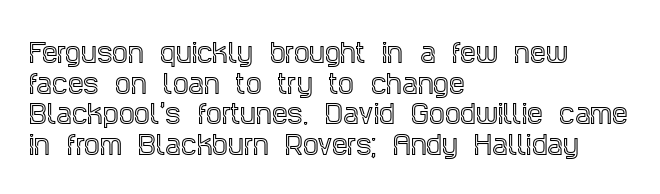
Q: Is the text italic (slanted)? A: No, it is upright.
Q: Is the text underlined? A: No.
Q: How is the paragraph aligned? A: Left-aligned.
Q: Is the spacing between letters normal or unusually wide? A: Normal.
